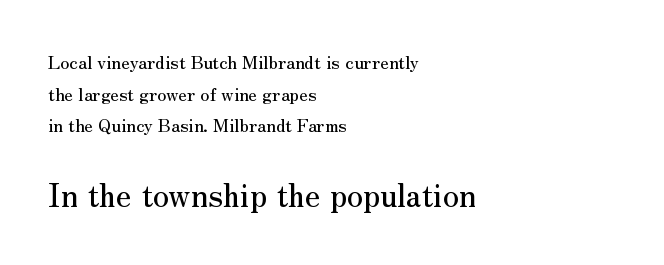
The image shows 32 px serif type, upright; set left-aligned, line spacing 1.76x, normal letter spacing, not underlined; the second (bottom) block is 1.78x larger; medium stroke contrast and a small x-height.
